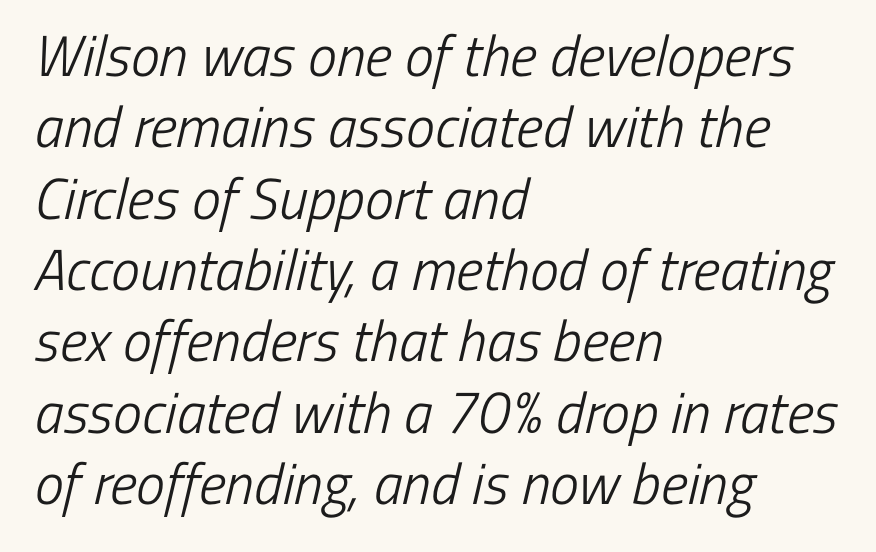
Q: Is the text bold? A: No.
Q: Is the typeface a serif or a sans-serif typeface? A: Sans-serif.
Q: Is the text underlined? A: No.
Q: How is the paragraph aligned? A: Left-aligned.
Q: Is the spacing between letters normal or unusually wide? A: Normal.
Q: Width (condensed, normal, or wide)? A: Condensed.
Q: Stroke contrast? A: Low.
Q: x-height? A: Medium.
Q: Monospaced? A: No.
